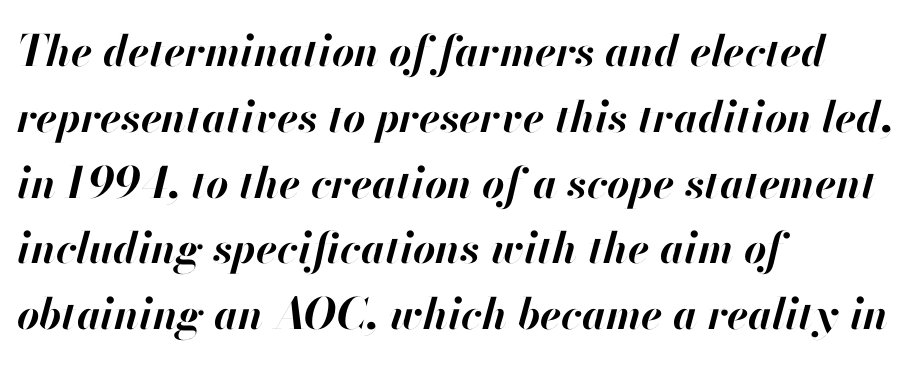
Q: Is the text bold? A: Yes.
Q: Is the text italic (slanted)? A: Yes, it leans right by about 13 degrees.
Q: Is the text underlined? A: No.
Q: How is the paragraph aligned? A: Left-aligned.
Q: Is the spacing between letters normal or unusually wide? A: Normal.
Q: Is the spacing between lines tight, normal or loose? A: Normal.
Q: Width (condensed, normal, or wide)? A: Normal.
Q: Stroke contrast? A: High.
Q: x-height? A: Small.
Q: Monospaced? A: No.
